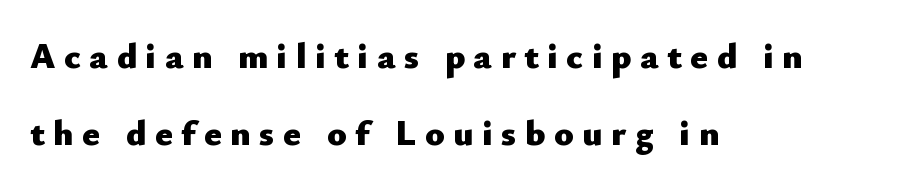
Is this a fixed-width face? No — the glyphs have proportional, varying widths. Emphasis by weight is at full strength: bold. The glyphs are unaccompanied by any horizontal stroke below them. Type style note: lacks serifs. Every character sits straight up, as roman type does.
